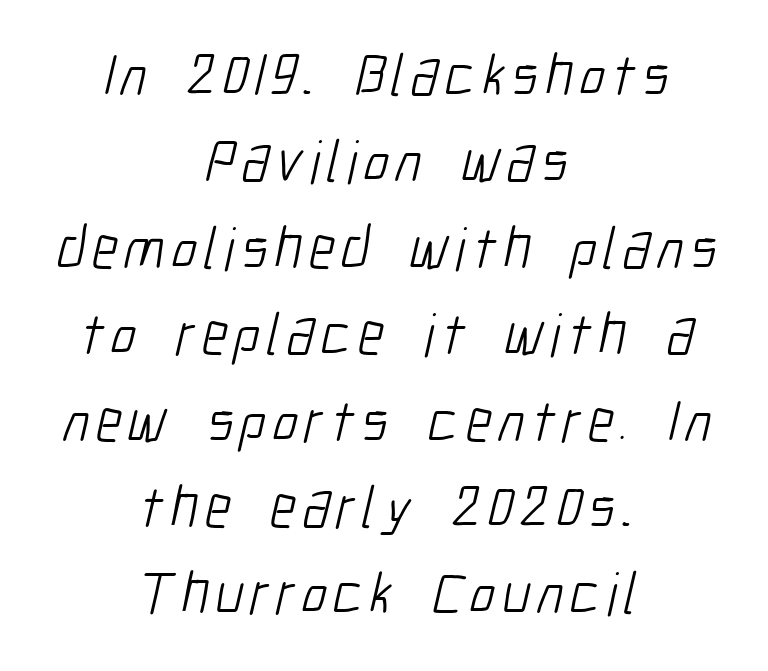
{"serif": "no", "bold": "no", "weight": "light", "width": "condensed", "stroke_contrast": "low", "x_height": "medium", "monospaced": "no", "underline": "no", "align": "center", "line_spacing": "normal", "line_spacing_ratio": 1.44, "glyph_px": 60}
